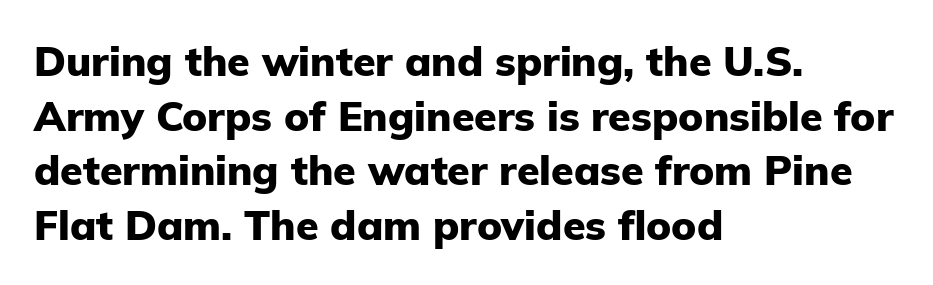
The image shows 41 px heavy sans-serif type, upright; set left-aligned, normal line spacing (1.33x), normal letter spacing, not underlined; low stroke contrast and a medium x-height.
